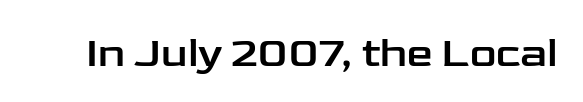
{"serif": "no", "italic": "no", "width": "wide", "stroke_contrast": "low", "x_height": "medium", "monospaced": "no", "underline": "no", "letter_spacing": "normal", "letter_spacing_em": 0.0, "glyph_px": 41}
